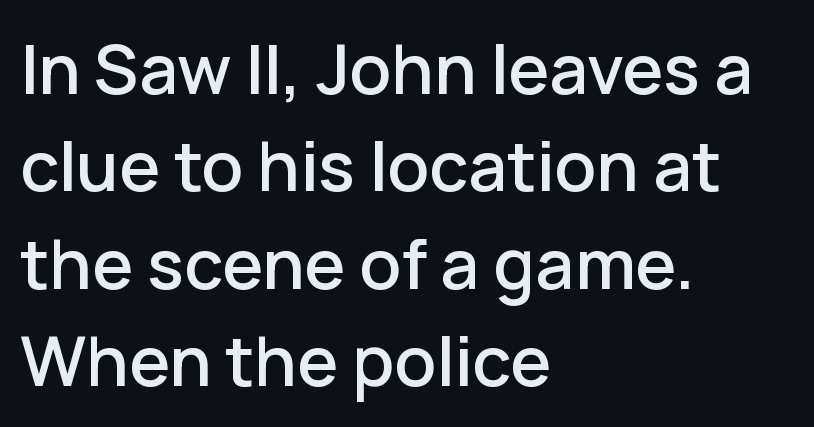
{"serif": "no", "italic": "no", "width": "normal", "stroke_contrast": "low", "x_height": "medium", "monospaced": "no", "underline": "no", "align": "left", "line_spacing": "normal", "line_spacing_ratio": 1.41, "letter_spacing": "normal", "letter_spacing_em": 0.0, "glyph_px": 69}
